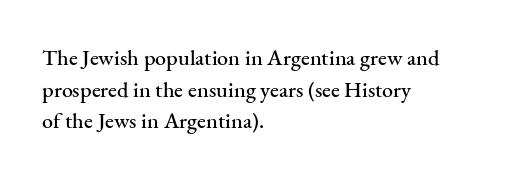
Ordinary non-slanted type is in use. Letter spacing: default. This sample is left-justified, so line endings fall wherever the words run out. Underline: absent. Successive baselines arrive at the customary interval.
